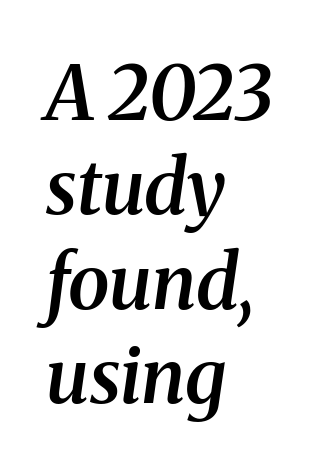
The letters carry serifs — small finishing strokes at the ends of their stems. Looks like regular typesetting: each glyph gets only the width it needs. You could call the tracking neutral — neither tight nor loose. The rendering uses a semibold face; strokes are thickened but not to full bold. Check under the words: just untouched page.
